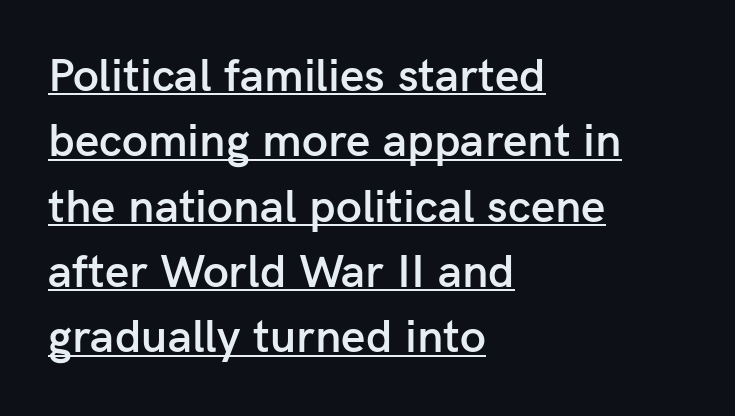
{"serif": "no", "italic": "no", "bold": "semi", "weight": "semibold", "width": "normal", "stroke_contrast": "low", "x_height": "medium", "monospaced": "no", "underline": "yes", "align": "left", "line_spacing": "normal", "line_spacing_ratio": 1.39, "letter_spacing": "normal", "letter_spacing_em": 0.0, "glyph_px": 47}
